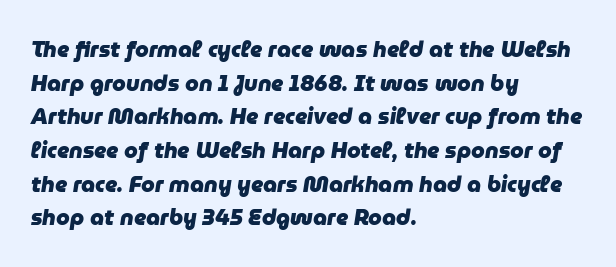
The image shows 22 px bold type, italic (leaning right); set left-aligned, normal line spacing (1.53x), normal letter spacing, not underlined.
